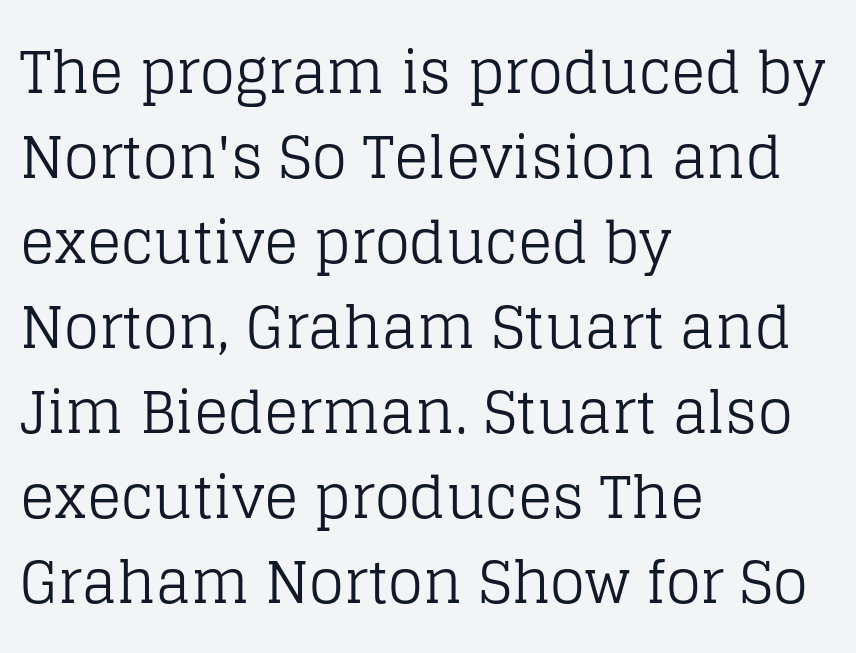
The image shows 57 px regular-weight serif type, upright; set left-aligned, normal line spacing (1.49x), normal letter spacing, not underlined; low stroke contrast and a large x-height.
